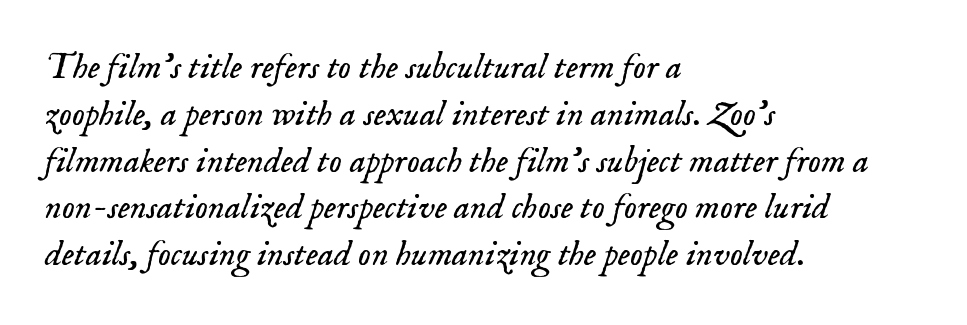
Is the block centered? No — it sits flush against the left margin. Stems here are at most as thick as an everyday book face. The face used here is rendered with its standard letterfit. Successive baselines arrive at the customary interval. Yep, that's italic — everything's leaning. Clear beneath every line of the passage.
